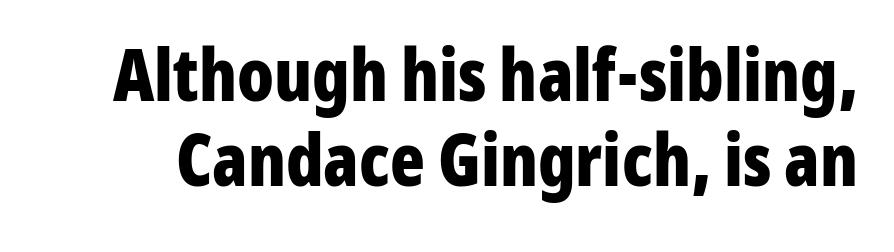
{"serif": "no", "italic": "no", "bold": "yes", "weight": "bold", "width": "condensed", "stroke_contrast": "low", "x_height": "medium", "monospaced": "no", "underline": "no", "line_spacing_ratio": 1.18, "letter_spacing": "normal", "letter_spacing_em": 0.0, "glyph_px": 72}
